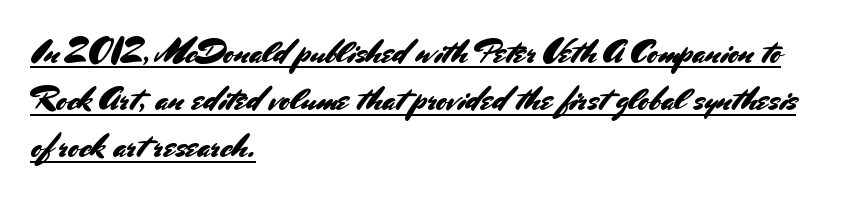
Q: Is the text italic (slanted)? A: Yes.
Q: Is the typeface a serif or a sans-serif typeface? A: Sans-serif.
Q: Is the text underlined? A: Yes.
Q: How is the paragraph aligned? A: Left-aligned.
Q: Is the spacing between letters normal or unusually wide? A: Normal.
Q: Is the spacing between lines tight, normal or loose? A: Normal.
Q: Width (condensed, normal, or wide)? A: Normal.
Q: Stroke contrast? A: Medium.
Q: x-height? A: Small.
Q: Monospaced? A: No.
